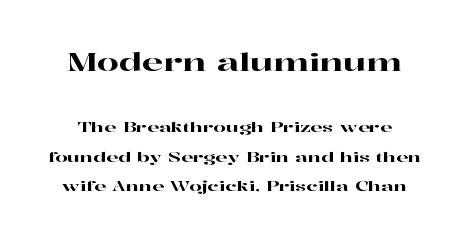
The image shows 25 px text type, upright; set loose line spacing (2.12x), normal letter spacing, not underlined; the first (top) block is 1.79x larger.
